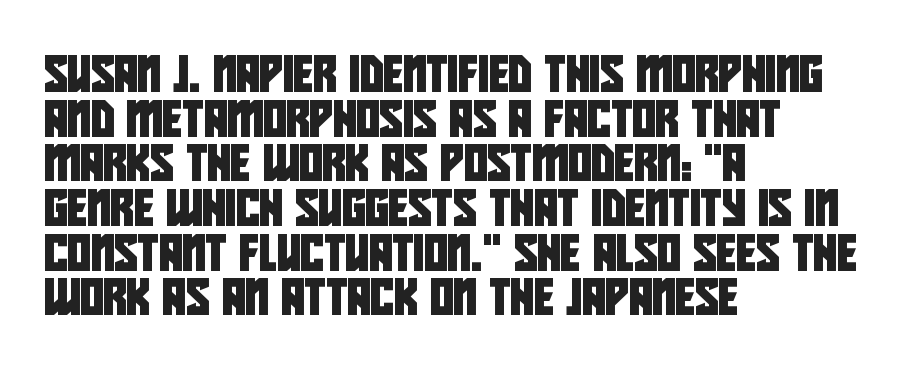
Note: no serifs on the glyphs. You could not count columns in this text — the font is proportionally spaced. All the whitespace from short lines collects on the right. The space directly below the letters is spotless. You could call the tracking neutral — neither tight nor loose.
